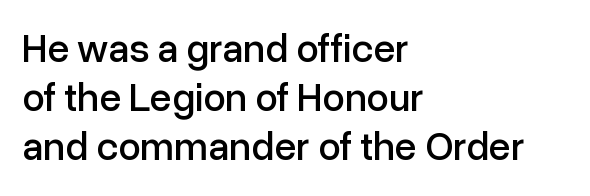
Q: Is the text italic (slanted)? A: No, it is upright.
Q: Is the typeface a serif or a sans-serif typeface? A: Sans-serif.
Q: Is the text underlined? A: No.
Q: How is the paragraph aligned? A: Left-aligned.
Q: Is the spacing between letters normal or unusually wide? A: Normal.
Q: Width (condensed, normal, or wide)? A: Normal.
Q: Stroke contrast? A: Low.
Q: x-height? A: Medium.
Q: Monospaced? A: No.
